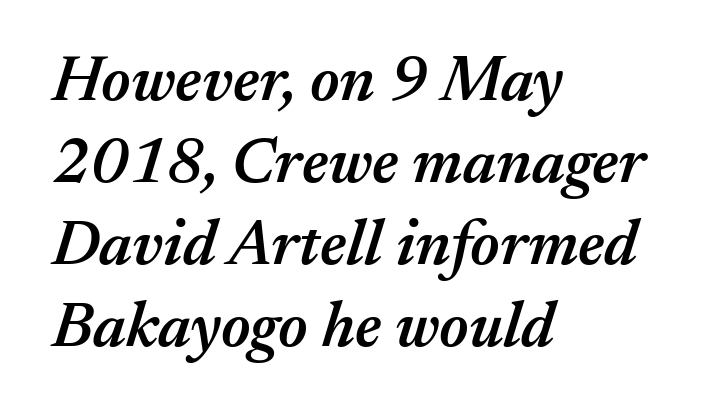
{"italic": "yes", "lean": "right", "slant_degrees": 17, "bold": "semi", "weight": "semibold", "width": "normal", "stroke_contrast": "medium", "x_height": "medium", "monospaced": "no", "underline": "no", "align": "left", "line_spacing": "normal", "line_spacing_ratio": 1.28, "letter_spacing": "normal", "letter_spacing_em": 0.0, "glyph_px": 64}
